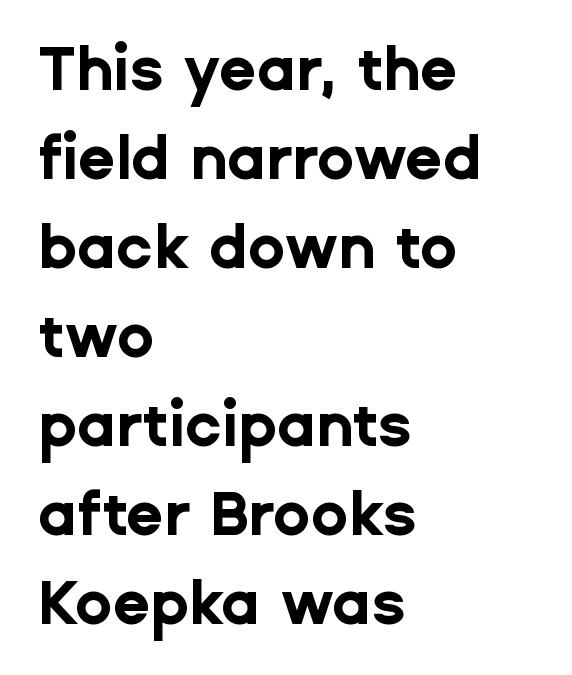
Q: Is the text bold? A: Yes.
Q: Is the text italic (slanted)? A: No, it is upright.
Q: Is the typeface a serif or a sans-serif typeface? A: Sans-serif.
Q: Is the text underlined? A: No.
Q: How is the paragraph aligned? A: Left-aligned.
Q: Is the spacing between letters normal or unusually wide? A: Normal.
Q: Is the spacing between lines tight, normal or loose? A: Normal.
Q: Width (condensed, normal, or wide)? A: Normal.
Q: Stroke contrast? A: Low.
Q: x-height? A: Medium.
Q: Monospaced? A: No.
